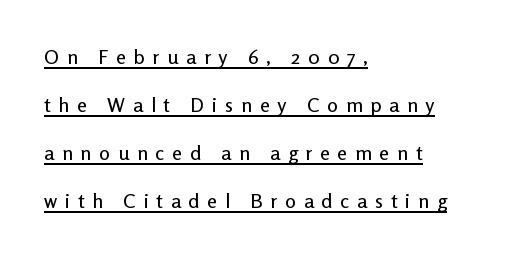
{"italic": "no", "underline": "yes", "align": "left", "line_spacing": "loose", "line_spacing_ratio": 2.4, "letter_spacing": "wide", "letter_spacing_em": 0.39, "glyph_px": 20}
